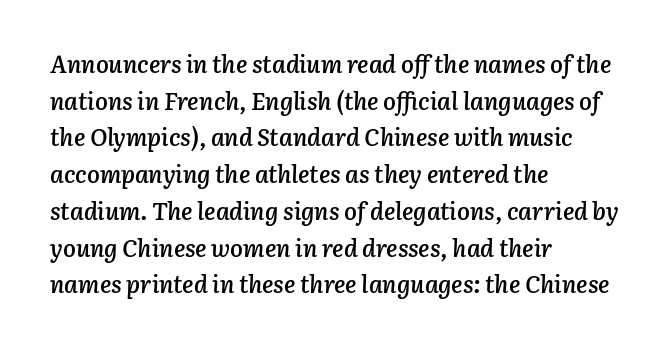
The image shows 24 px text type, italic (leaning right); set left-aligned, normal line spacing (1.53x), normal letter spacing, not underlined.
